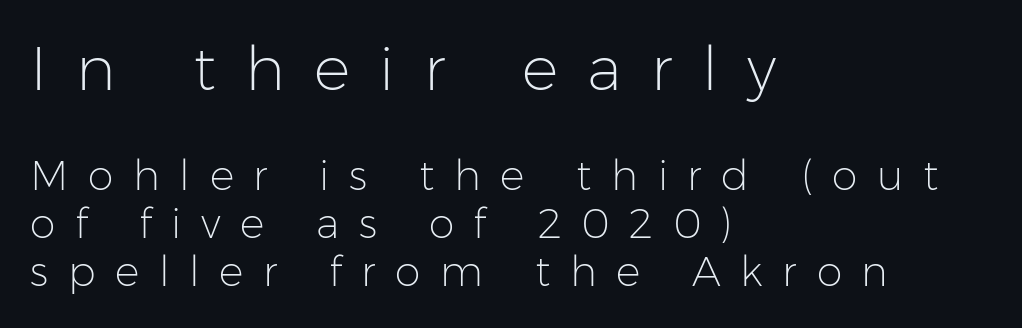
{"serif": "no", "italic": "no", "bold": "no", "weight": "light", "width": "normal", "stroke_contrast": "low", "x_height": "medium", "monospaced": "no", "underline": "no", "align": "left", "line_spacing_ratio": 1.17, "letter_spacing": "wide", "letter_spacing_em": 0.48, "larger_block": "first", "size_ratio": 1.49, "glyph_px": 61}
